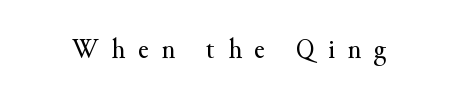
The image shows 29 px regular-weight serif type, upright; set unusually wide letter spacing (+0.43 em), not underlined; medium stroke contrast and a small x-height.
